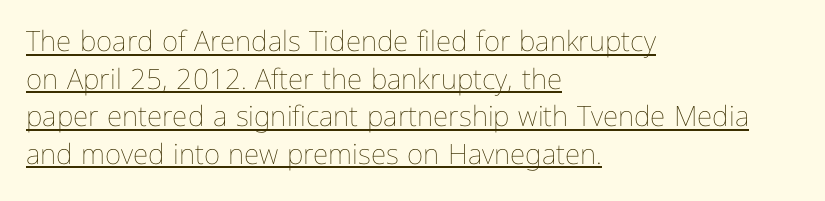
The typesetting does not lean heavy: it is not bold. Quick note: underline on. The paragraph shown leans on its left margin. Students, observe: this is what conventionally led text looks like.
